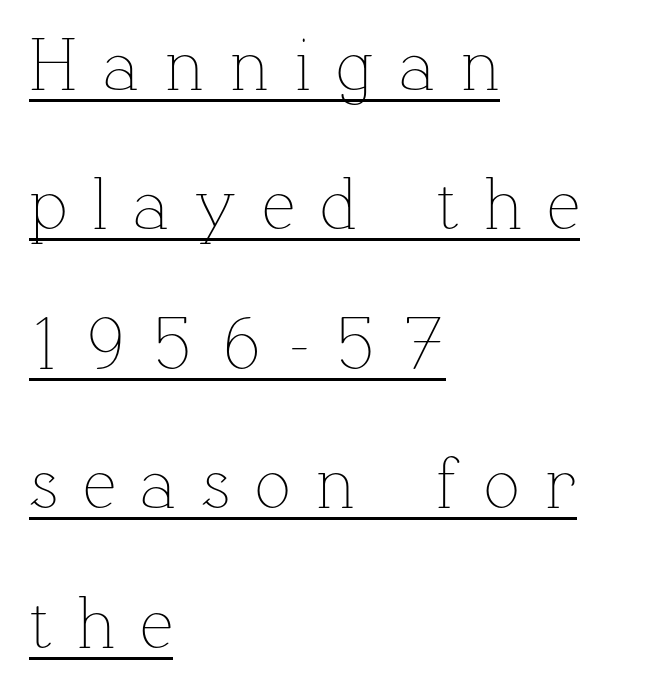
A continuous stroke trails under the words, as in a hyperlink. You could only call the tracking loose — the letters float apart. The rendering uses natural spacing where letterforms have individual widths. The font sits on the lighter half of the weight spectrum, regular included. Every stem runs plumb, perpendicular to the baseline.
